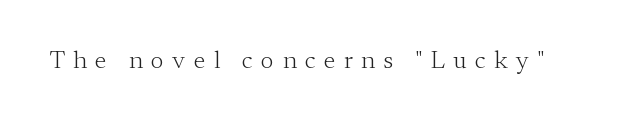
Q: Is the text bold? A: No.
Q: Is the text italic (slanted)? A: No, it is upright.
Q: Is the text underlined? A: No.
Q: Is the spacing between letters normal or unusually wide? A: Unusually wide.
